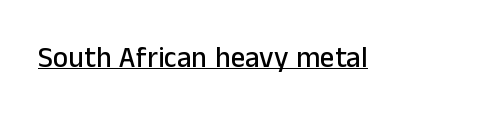
{"serif": "no", "italic": "no", "width": "normal", "stroke_contrast": "low", "x_height": "medium", "monospaced": "no", "underline": "yes", "letter_spacing": "normal", "letter_spacing_em": 0.0, "glyph_px": 29}
